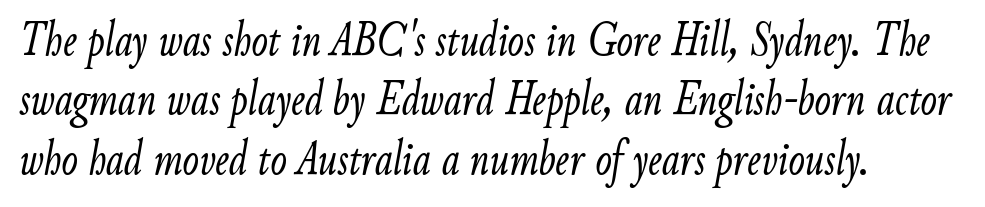
Rule under the text: the space is simply empty. A typesetter would mark this as italic. Where is the straight margin? On the left. Note the varied advance widths — an 'i' is clearly narrower than an 'm'. The tracking reads as untouched default to a designer's eye. Weight: regular or lighter.
